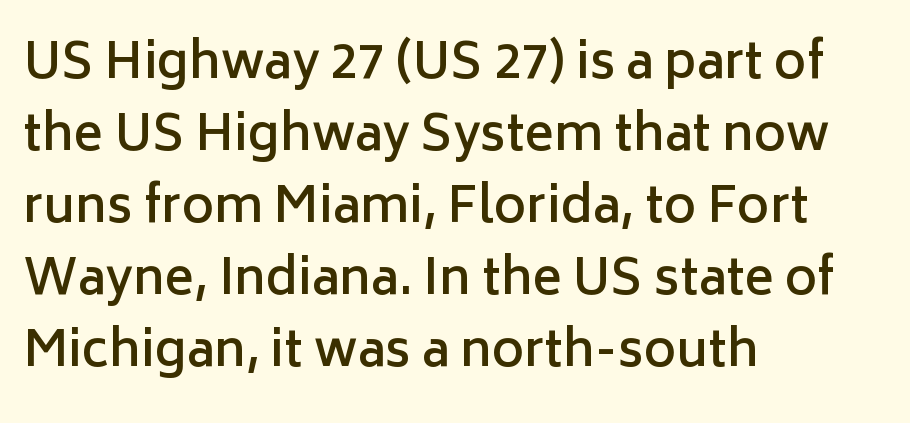
The compositor pushed each line to the left boundary. The sample has been set in demibold, a notch under bold. Words appear dense and cohesive because spacing is normal. Are there feet on the stems? There aren't — it's a sans. These lines are rendered in a variable-pitch font. The letters stand straight up with perfectly vertical stems.
